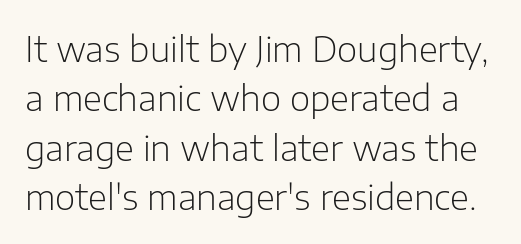
{"serif": "no", "italic": "no", "bold": "no", "weight": "light", "width": "normal", "stroke_contrast": "low", "x_height": "medium", "monospaced": "no", "underline": "no", "line_spacing": "normal", "line_spacing_ratio": 1.41, "letter_spacing": "normal", "letter_spacing_em": 0.0, "glyph_px": 35}
